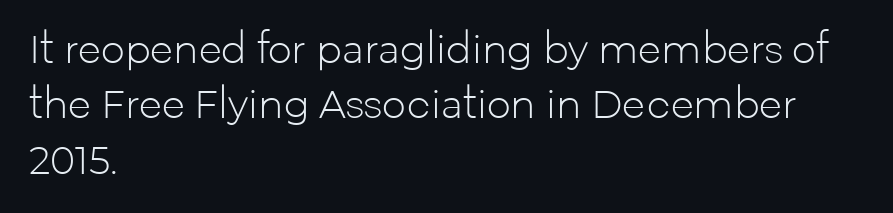
Q: Is the text bold? A: No.
Q: Is the text italic (slanted)? A: No, it is upright.
Q: Is the typeface a serif or a sans-serif typeface? A: Sans-serif.
Q: Is the text underlined? A: No.
Q: How is the paragraph aligned? A: Left-aligned.
Q: Is the spacing between letters normal or unusually wide? A: Normal.
Q: Is the spacing between lines tight, normal or loose? A: Normal.
Q: Width (condensed, normal, or wide)? A: Normal.
Q: Stroke contrast? A: Low.
Q: x-height? A: Medium.
Q: Monospaced? A: No.
